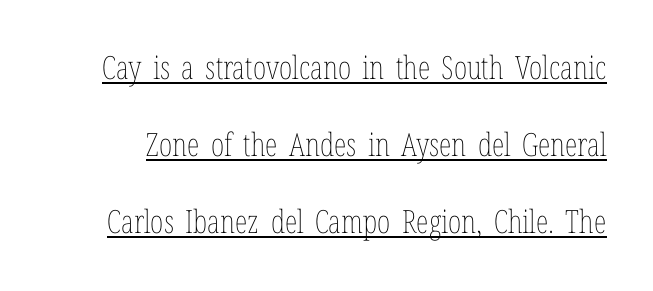
The image shows 32 px thin, condensed type, upright; set loose line spacing (2.41x), normal letter spacing, underlined; low stroke contrast and a medium x-height.
